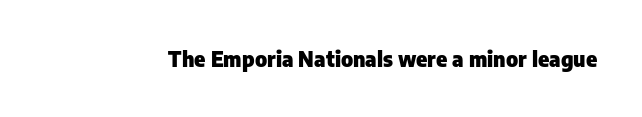
The image shows 21 px bold type, upright; set normal letter spacing, not underlined.
